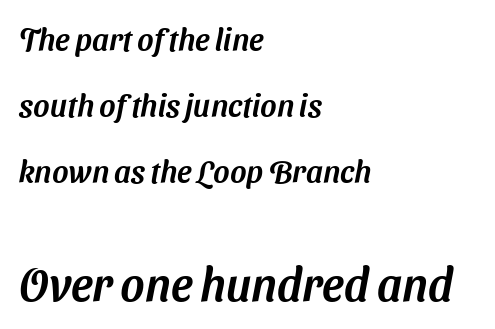
No extra tracking has been applied to these lines. The lower block of text is set noticeably larger than the block above it. The passage is arranged the way most books set body copy — flush left. These lines are rendered in a variable-pitch font. The rendering shows plain stroke endings on the letterforms — a sans-serif design. Check the space under the baseline: it is left empty.
